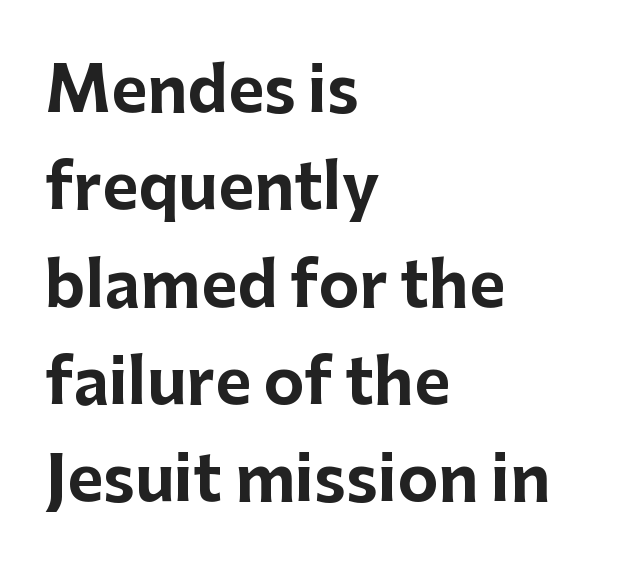
Caption: bold face, heavy strokes. When letters stand straight like this, we call the style roman or upright. Type without underlining. Nothing unusual about the tracking: characters are spaced as the font intends.
